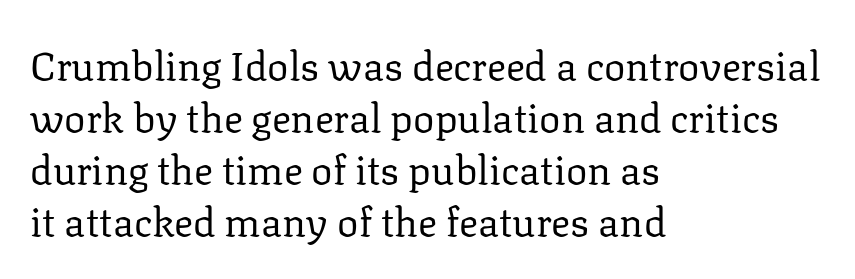
{"serif": "yes", "italic": "no", "bold": "no", "weight": "regular", "width": "normal", "stroke_contrast": "low", "x_height": "medium", "monospaced": "no", "underline": "no", "align": "left", "line_spacing": "normal", "line_spacing_ratio": 1.3, "letter_spacing": "normal", "letter_spacing_em": 0.0, "glyph_px": 40}
